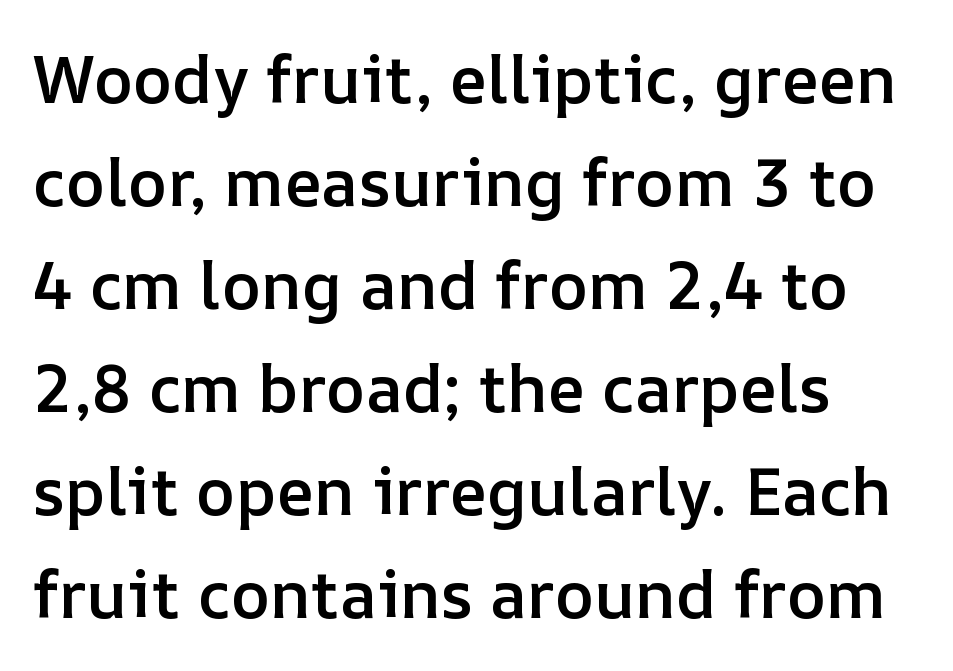
{"italic": "no", "bold": "semi", "weight": "semibold", "width": "normal", "stroke_contrast": "low", "x_height": "medium", "monospaced": "no", "underline": "no", "line_spacing": "normal", "line_spacing_ratio": 1.56, "letter_spacing": "normal", "letter_spacing_em": 0.0, "glyph_px": 66}
